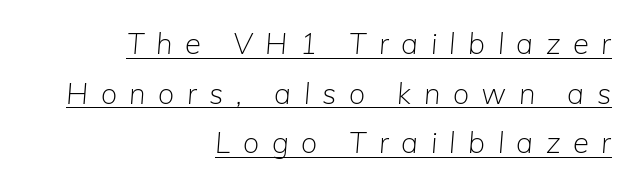
{"italic": "yes", "lean": "right", "slant_degrees": 5, "bold": "no", "weight": "light", "width": "normal", "stroke_contrast": "low", "x_height": "medium", "monospaced": "no", "underline": "yes", "align": "right", "line_spacing_ratio": 1.71, "letter_spacing": "wide", "letter_spacing_em": 0.43, "glyph_px": 29}
